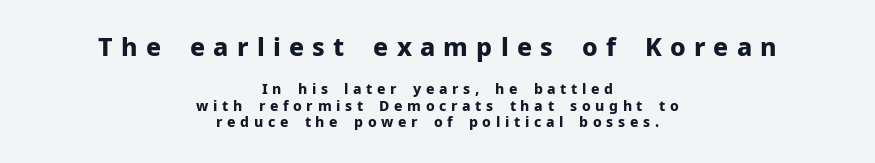
If you drew a line through each stem, it would be perfectly vertical. A full-strength bold gives these letters their thick strokes. Lines of text with bare space underneath. The paragraph has two soft edges and a firm central axis. The letterforms stand isolated, each surrounded by extra space. Whoever set this made the first block the dominant, larger element.
